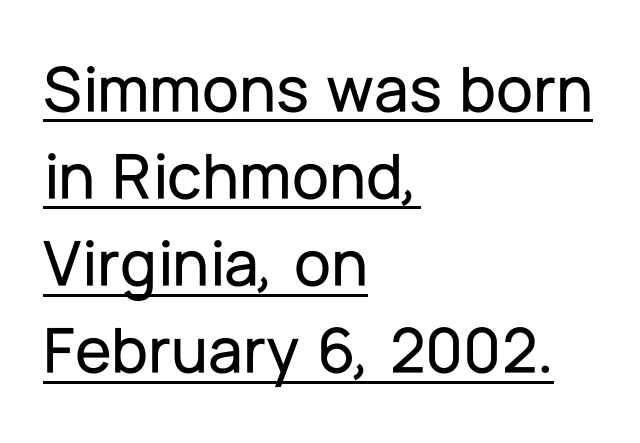
Q: Is the text italic (slanted)? A: No, it is upright.
Q: Is the typeface a serif or a sans-serif typeface? A: Sans-serif.
Q: Is the text underlined? A: Yes.
Q: How is the paragraph aligned? A: Left-aligned.
Q: Is the spacing between letters normal or unusually wide? A: Normal.
Q: Is the spacing between lines tight, normal or loose? A: Normal.
Q: Width (condensed, normal, or wide)? A: Normal.
Q: Stroke contrast? A: Low.
Q: x-height? A: Medium.
Q: Monospaced? A: No.
